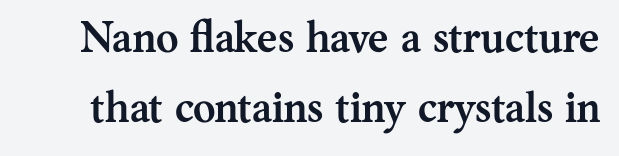
The image shows 43 px semibold serif type, upright; set normal line spacing (1.62x), normal letter spacing, not underlined; medium stroke contrast and a medium x-height.
